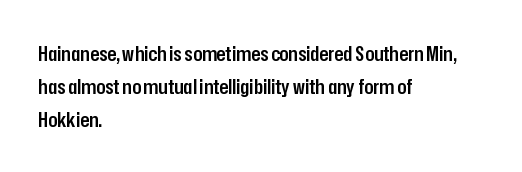
A somewhat darkened texture: the type is semibold rather than bold. Every stem runs plumb, perpendicular to the baseline. No extra tracking has been applied to these lines. A bare baseline throughout the passage. Every row of glyphs begins at an identical x-position on the left. Normally led — the rows are evenly, conventionally spaced.
